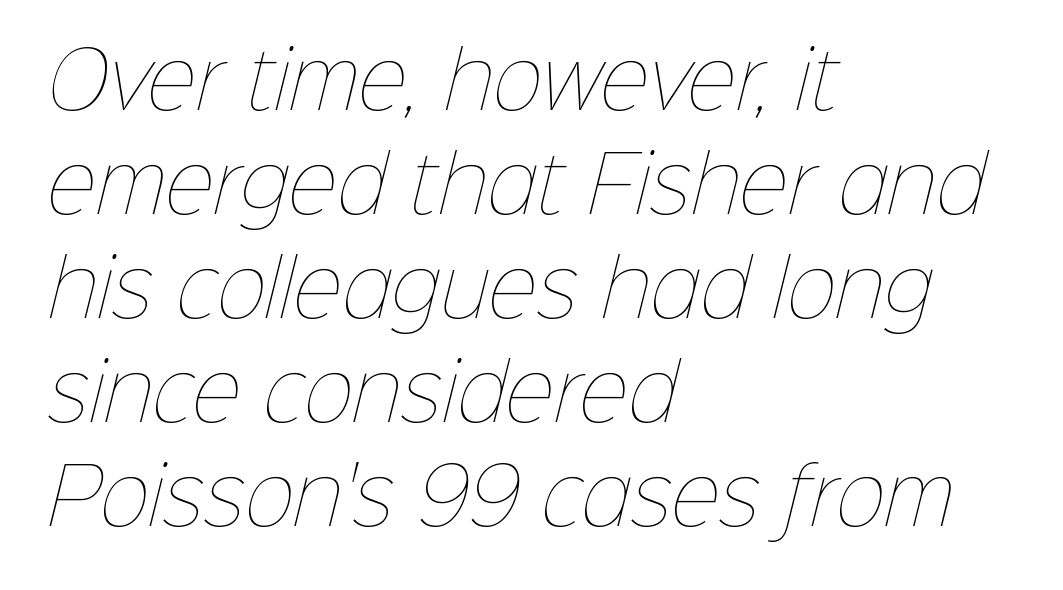
Q: Is the text bold? A: No.
Q: Is the text underlined? A: No.
Q: How is the paragraph aligned? A: Left-aligned.
Q: Is the spacing between letters normal or unusually wide? A: Normal.
Q: Is the spacing between lines tight, normal or loose? A: Normal.
Q: Width (condensed, normal, or wide)? A: Normal.
Q: Stroke contrast? A: Low.
Q: x-height? A: Medium.
Q: Monospaced? A: No.
